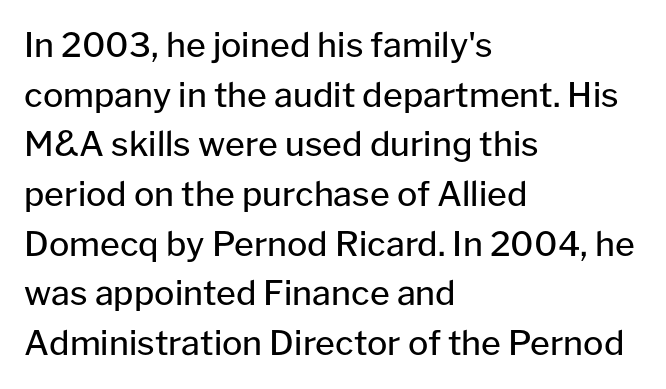
Q: Is the text bold? A: No.
Q: Is the text italic (slanted)? A: No, it is upright.
Q: Is the typeface a serif or a sans-serif typeface? A: Sans-serif.
Q: Is the text underlined? A: No.
Q: How is the paragraph aligned? A: Left-aligned.
Q: Is the spacing between letters normal or unusually wide? A: Normal.
Q: Is the spacing between lines tight, normal or loose? A: Normal.
Q: Width (condensed, normal, or wide)? A: Normal.
Q: Stroke contrast? A: Low.
Q: x-height? A: Medium.
Q: Monospaced? A: No.
